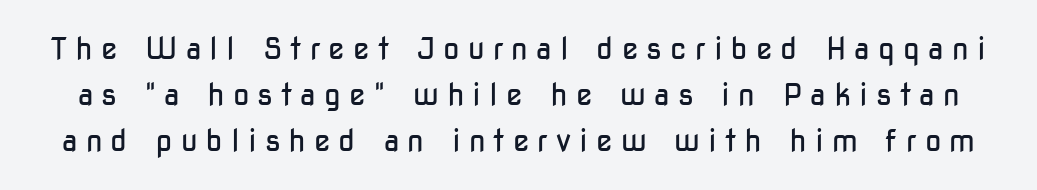
Q: Is the text bold? A: No.
Q: Is the text italic (slanted)? A: No, it is upright.
Q: Is the typeface a serif or a sans-serif typeface? A: Sans-serif.
Q: Is the text underlined? A: No.
Q: Is the spacing between letters normal or unusually wide? A: Unusually wide.
Q: Is the spacing between lines tight, normal or loose? A: Normal.
Q: Width (condensed, normal, or wide)? A: Condensed.
Q: Stroke contrast? A: Low.
Q: x-height? A: Medium.
Q: Monospaced? A: No.
